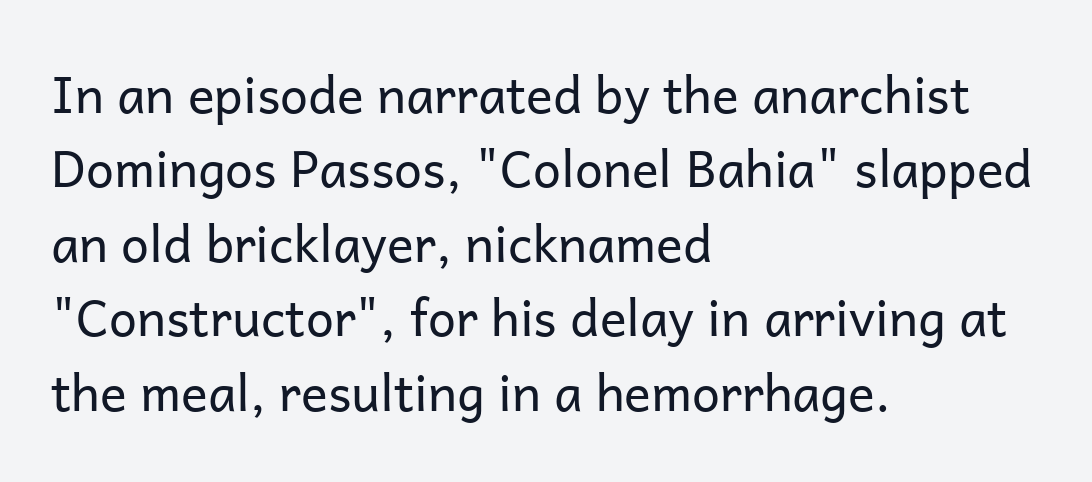
Proportional: the letters do not fall into vertical columns. The passage shown is not underscored anywhere. Caption: multi-line text, flush left, ragged right. The weight tops out at a normal text grade. Short note: letters normally spaced.
